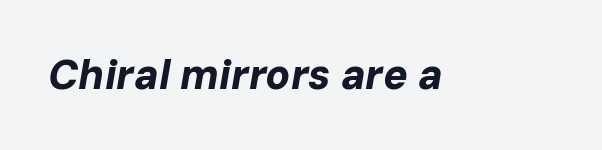
{"italic": "yes", "lean": "right", "slant_degrees": 10, "bold": "yes", "weight": "bold", "width": "normal", "stroke_contrast": "low", "x_height": "medium", "monospaced": "no", "underline": "no", "letter_spacing": "normal", "letter_spacing_em": 0.0, "glyph_px": 41}
